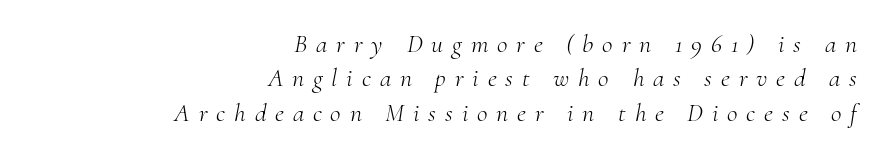
The image shows 26 px text type, italic (leaning right); set right-aligned, normal line spacing (1.32x), unusually wide letter spacing (+0.34 em), not underlined.
